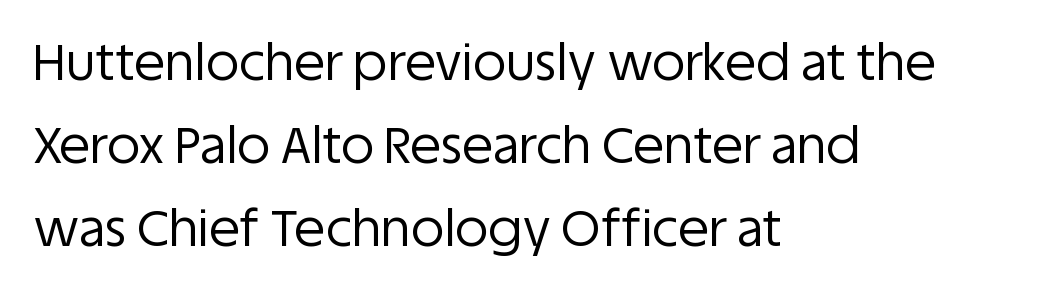
Glance below the letters and you will spot only blank space. Think of a printed novel: that variable character pitch is what you see here. There is no visible air inserted between adjacent glyphs. Is this a sans? Yes — the strokes have no serifs. The text block is weighted toward the left margin, trailing off unevenly rightward. One glance says typical: line gaps are just what's usual.
